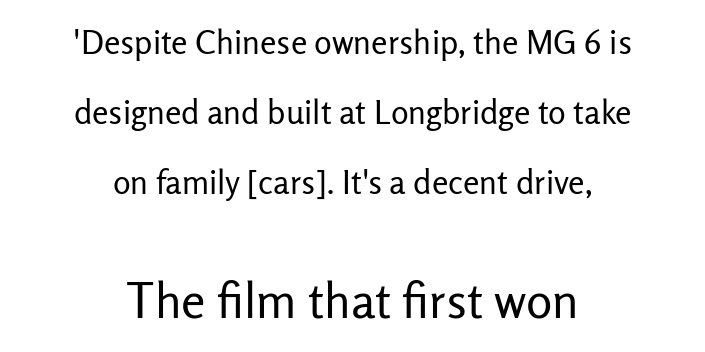
Looks like regular typesetting: each glyph gets only the width it needs. The space between consecutive lines is lavish. Designer's note — italics off, roman on. The line texture is even and compact thanks to regular tracking. This sample uses a sans-serif face. No extra ink here — the face is not bold.
